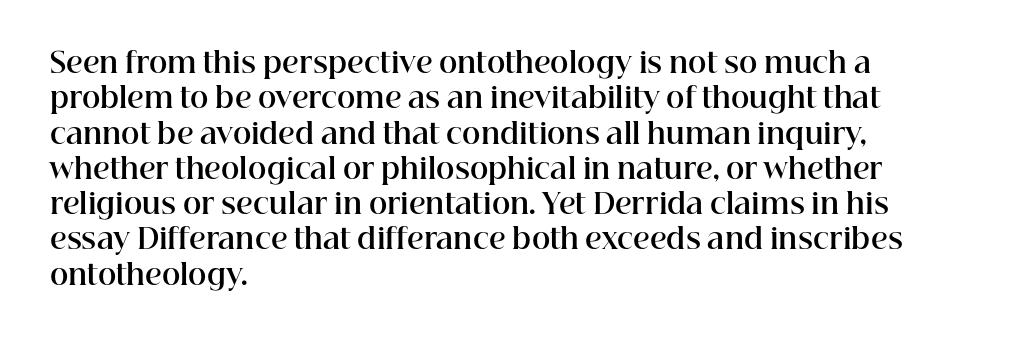
The image shows 28 px bold serif type, upright; set left-aligned, normal line spacing (1.26x), normal letter spacing, not underlined; high stroke contrast and a medium x-height.
